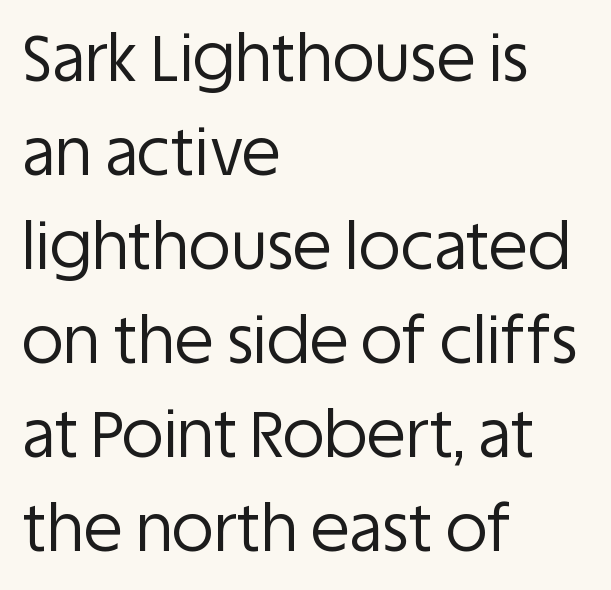
The letters look calm and open, with moderate or lighter stems. Underline: absent. If you drew a line through each stem, it would be perfectly vertical. No feet cap the strokes, marking this as sans-serif type. The paragraph has a hard left edge and a soft right edge.
